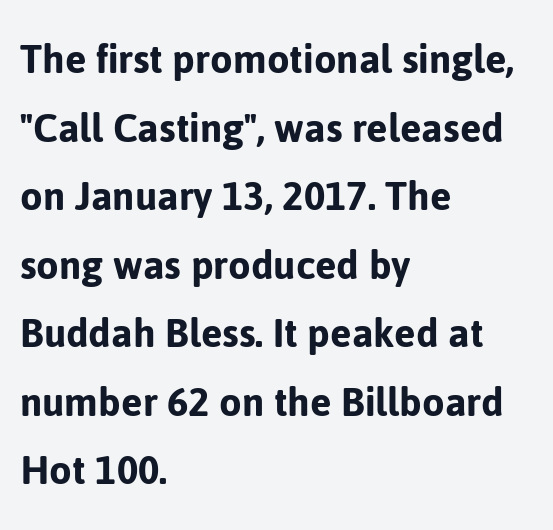
Q: Is the text italic (slanted)? A: No, it is upright.
Q: Is the typeface a serif or a sans-serif typeface? A: Sans-serif.
Q: Is the text underlined? A: No.
Q: How is the paragraph aligned? A: Left-aligned.
Q: Is the spacing between letters normal or unusually wide? A: Normal.
Q: Is the spacing between lines tight, normal or loose? A: Normal.
Q: Width (condensed, normal, or wide)? A: Normal.
Q: Stroke contrast? A: Low.
Q: x-height? A: Medium.
Q: Monospaced? A: No.
